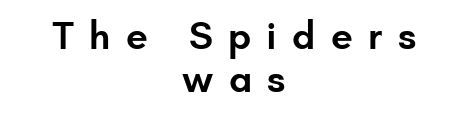
The image shows 39 px semibold sans-serif type, upright; set centered, tight line spacing (1.11x), unusually wide letter spacing (+0.39 em), not underlined; low stroke contrast and a small x-height.
